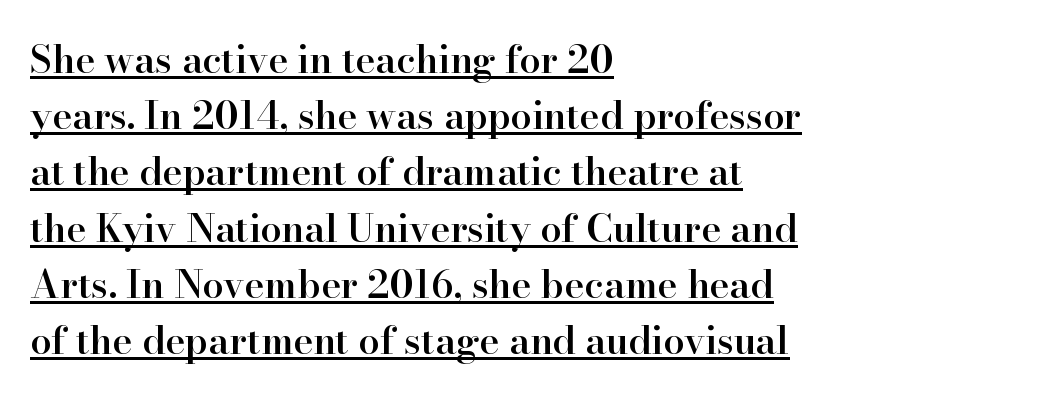
The image shows 38 px semibold serif type, upright; set left-aligned, normal line spacing (1.48x), normal letter spacing, underlined; high stroke contrast and a small x-height.
